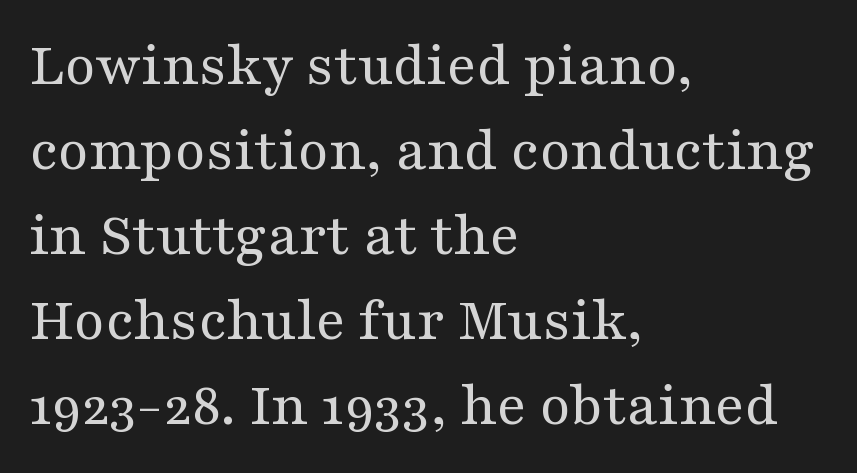
This is serif lettering, the kind often seen in printed books. The lettering holds an erect, upright posture throughout. The passage shown has conventional tracking throughout. The rendering uses natural spacing where letterforms have individual widths.
